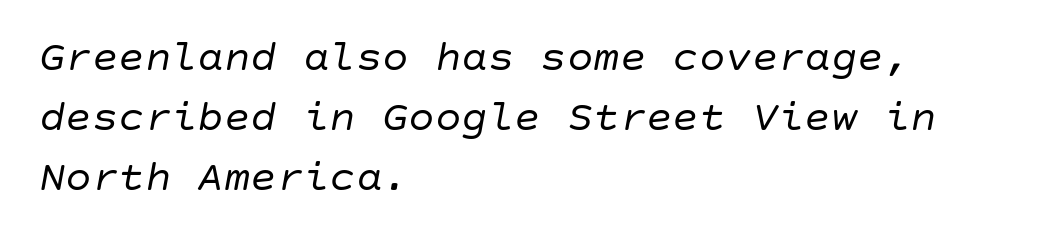
{"italic": "yes", "lean": "right", "slant_degrees": 10, "bold": "no", "weight": "regular", "width": "normal", "stroke_contrast": "low", "x_height": "large", "underline": "no", "align": "left", "line_spacing": "normal", "line_spacing_ratio": 1.36, "letter_spacing": "normal", "letter_spacing_em": 0.0, "glyph_px": 44}
